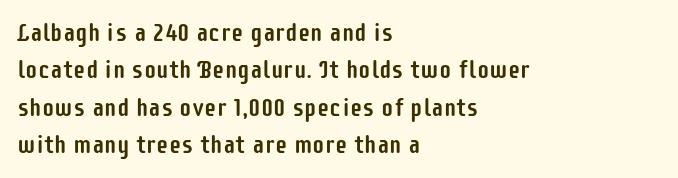
{"italic": "no", "underline": "no", "align": "left", "line_spacing": "normal", "line_spacing_ratio": 1.5, "letter_spacing": "normal", "letter_spacing_em": 0.0, "glyph_px": 25}
